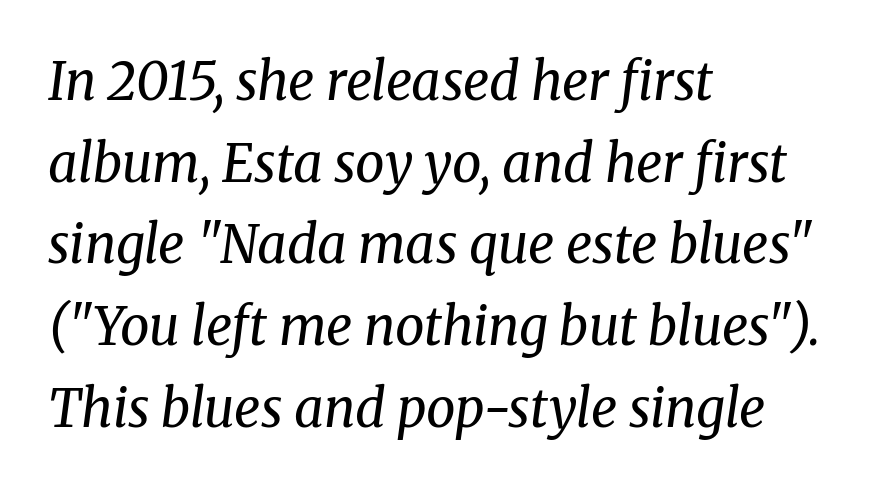
{"serif": "yes", "italic": "yes", "lean": "right", "slant_degrees": 8, "bold": "no", "weight": "regular", "width": "normal", "stroke_contrast": "medium", "x_height": "medium", "monospaced": "no", "underline": "no", "align": "left", "line_spacing": "normal", "line_spacing_ratio": 1.57, "letter_spacing": "normal", "letter_spacing_em": 0.0, "glyph_px": 52}
